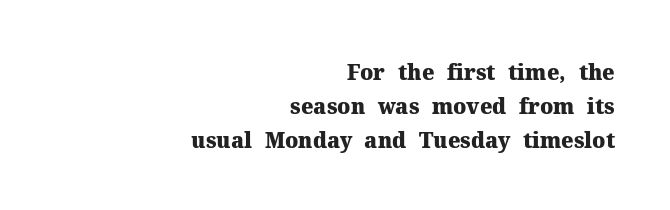
Nobody touched the tracking dial on this one. Normally led — the rows are evenly, conventionally spaced. Pretty heavy lettering here — definitely bold. Does the copy run flush right? Yes — the right margin is perfectly even. The font's upright variant was chosen for this text.
